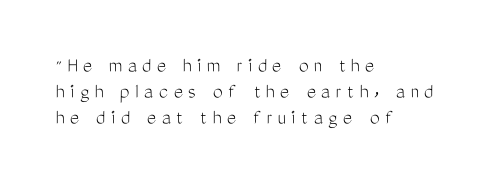
The image shows 22 px text type, upright; set left-aligned, line spacing 1.19x, unusually wide letter spacing (+0.25 em), not underlined.
